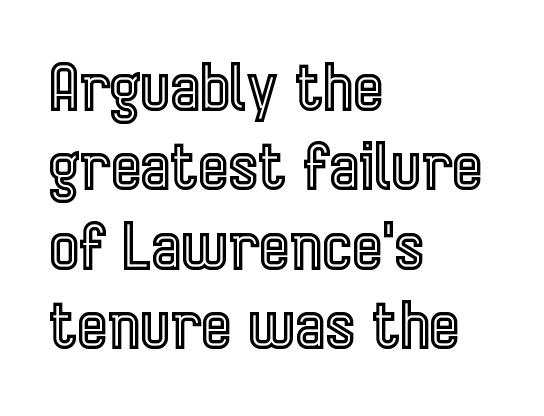
{"italic": "no", "width": "condensed", "x_height": "medium", "monospaced": "no", "underline": "no", "align": "left", "line_spacing_ratio": 1.24, "letter_spacing": "normal", "letter_spacing_em": 0.0, "glyph_px": 64}
